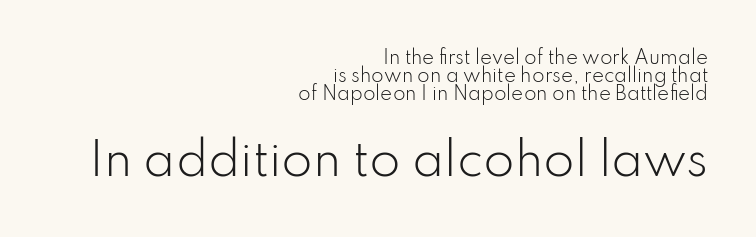
{"serif": "no", "italic": "no", "bold": "no", "weight": "light", "width": "normal", "stroke_contrast": "low", "x_height": "small", "monospaced": "no", "underline": "no", "align": "right", "line_spacing": "tight", "line_spacing_ratio": 0.99, "letter_spacing": "normal", "letter_spacing_em": 0.0, "larger_block": "second", "size_ratio": 2.5, "glyph_px": 45}
